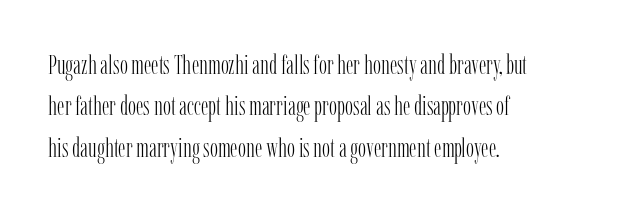
The image shows 27 px text type, upright; set left-aligned, normal line spacing (1.53x), normal letter spacing, not underlined.
